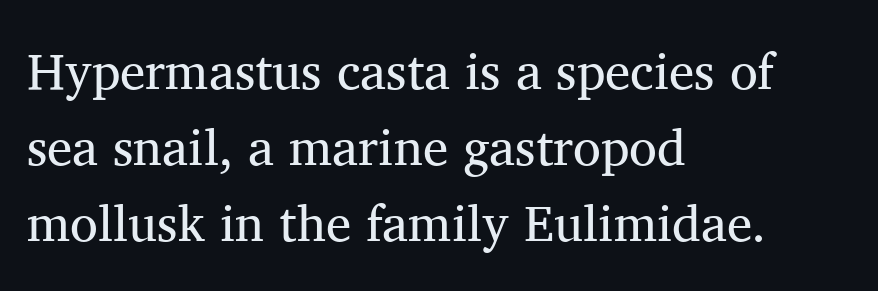
The image shows 51 px regular-weight serif type, upright; set left-aligned, normal line spacing (1.49x), normal letter spacing, not underlined; medium stroke contrast and a medium x-height.
